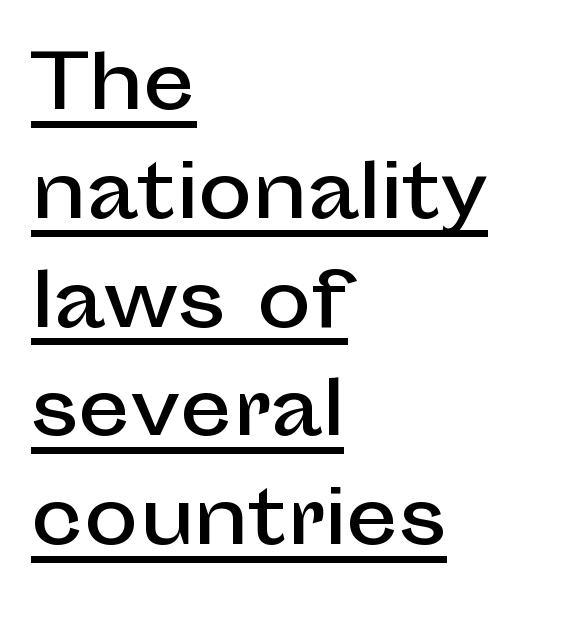
{"serif": "no", "italic": "no", "width": "normal", "stroke_contrast": "low", "x_height": "medium", "monospaced": "no", "underline": "yes", "align": "left", "line_spacing": "normal", "line_spacing_ratio": 1.49, "letter_spacing": "normal", "letter_spacing_em": 0.0, "glyph_px": 73}
